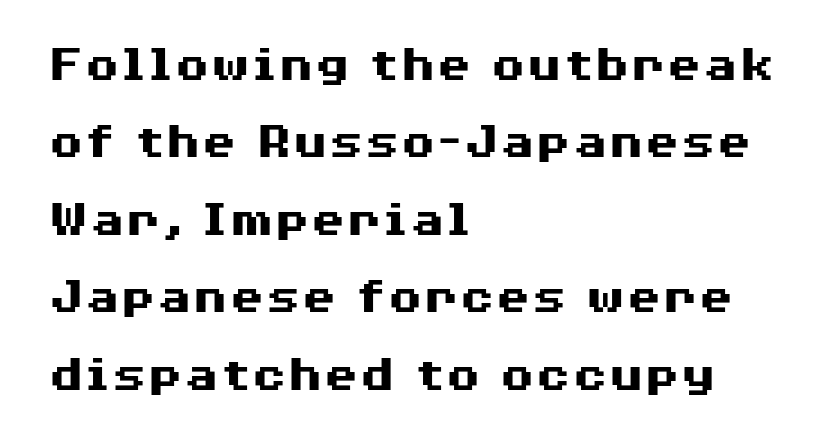
The image shows 52 px heavy, wide sans-serif type, upright; set left-aligned, normal line spacing (1.49x), normal letter spacing, not underlined; medium stroke contrast and a medium x-height.
